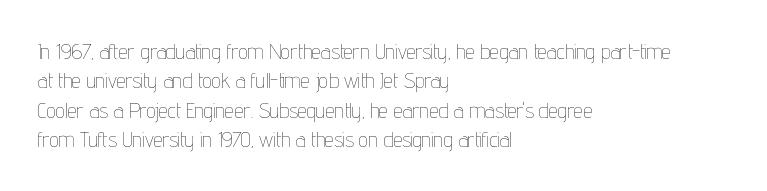
{"italic": "no", "bold": "no", "underline": "no", "align": "left", "line_spacing": "normal", "line_spacing_ratio": 1.4, "letter_spacing": "normal", "letter_spacing_em": 0.0, "glyph_px": 21}
